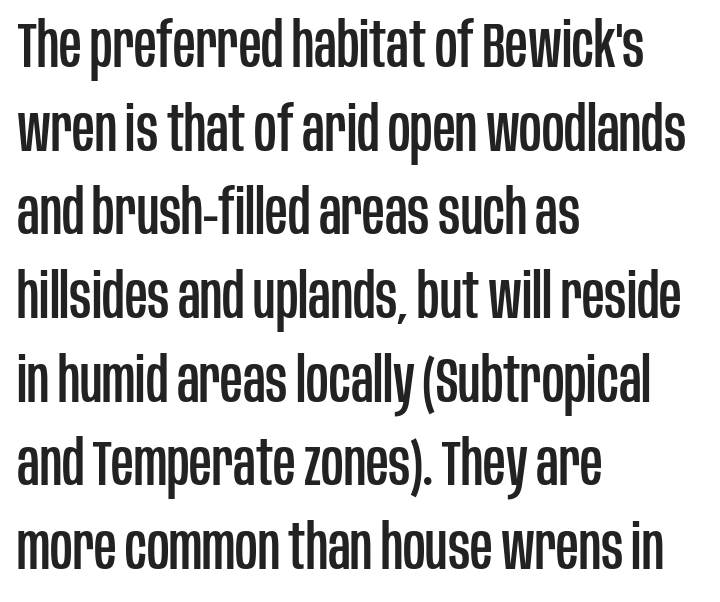
The image shows 62 px condensed sans-serif type, upright; set left-aligned, normal line spacing (1.35x), normal letter spacing, not underlined; low stroke contrast and a large x-height.
